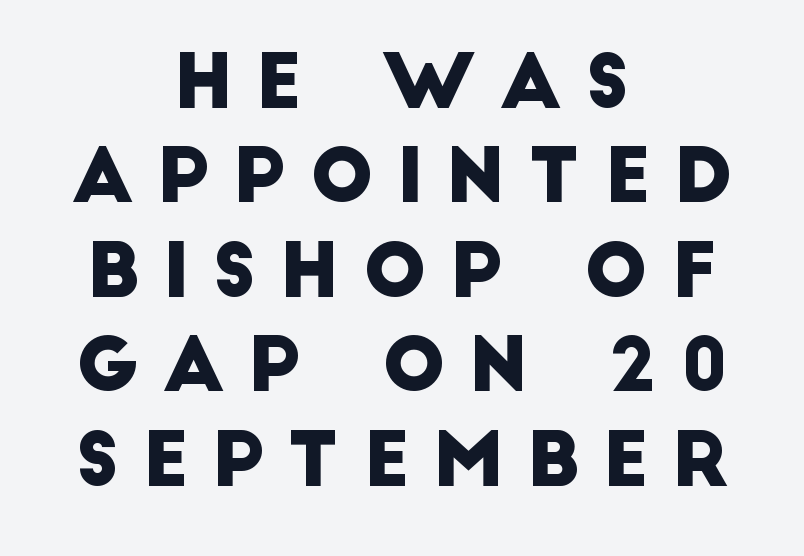
Q: Is the typeface a serif or a sans-serif typeface? A: Sans-serif.
Q: Is the text underlined? A: No.
Q: How is the paragraph aligned? A: Centered.
Q: Is the spacing between letters normal or unusually wide? A: Unusually wide.
Q: Is the spacing between lines tight, normal or loose? A: Normal.
Q: Width (condensed, normal, or wide)? A: Normal.
Q: Stroke contrast? A: Low.
Q: x-height? A: Large.
Q: Monospaced? A: No.
